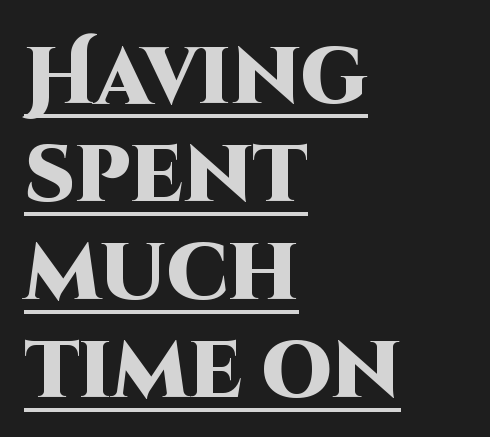
Q: Is the text bold? A: Yes.
Q: Is the text italic (slanted)? A: No, it is upright.
Q: Is the typeface a serif or a sans-serif typeface? A: Sans-serif.
Q: Is the text underlined? A: Yes.
Q: How is the paragraph aligned? A: Left-aligned.
Q: Is the spacing between letters normal or unusually wide? A: Normal.
Q: Width (condensed, normal, or wide)? A: Normal.
Q: Stroke contrast? A: High.
Q: x-height? A: Large.
Q: Monospaced? A: No.
